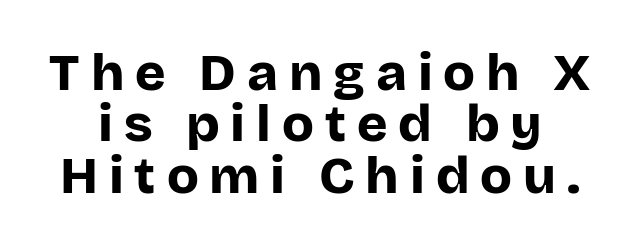
Q: Is the text bold? A: Yes.
Q: Is the text italic (slanted)? A: No, it is upright.
Q: Is the typeface a serif or a sans-serif typeface? A: Sans-serif.
Q: Is the text underlined? A: No.
Q: Is the spacing between letters normal or unusually wide? A: Unusually wide.
Q: Is the spacing between lines tight, normal or loose? A: Tight.
Q: Width (condensed, normal, or wide)? A: Normal.
Q: Stroke contrast? A: Low.
Q: x-height? A: Large.
Q: Monospaced? A: No.
